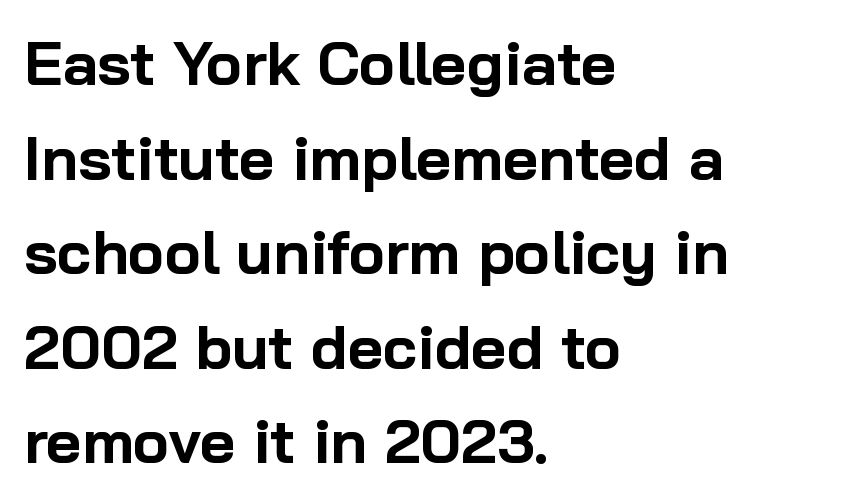
Q: Is the text bold? A: Yes.
Q: Is the text italic (slanted)? A: No, it is upright.
Q: Is the typeface a serif or a sans-serif typeface? A: Sans-serif.
Q: Is the text underlined? A: No.
Q: How is the paragraph aligned? A: Left-aligned.
Q: Is the spacing between letters normal or unusually wide? A: Normal.
Q: Is the spacing between lines tight, normal or loose? A: Normal.
Q: Width (condensed, normal, or wide)? A: Normal.
Q: Stroke contrast? A: Low.
Q: x-height? A: Medium.
Q: Monospaced? A: No.
